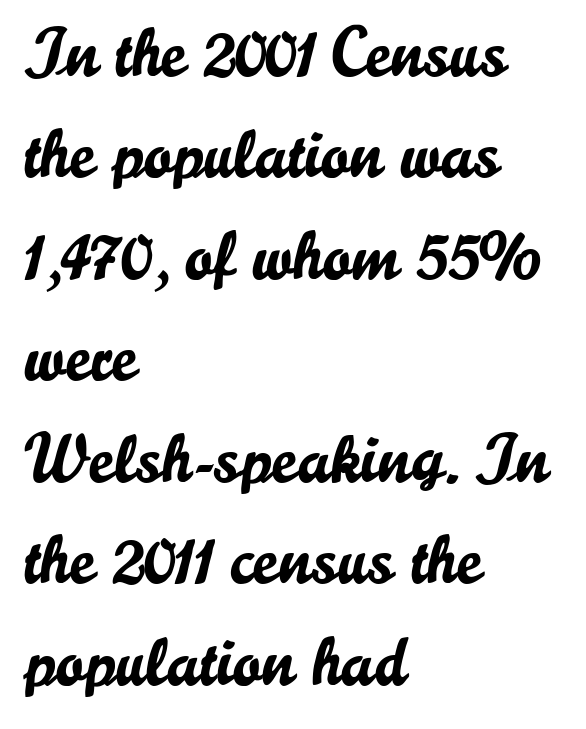
{"serif": "no", "width": "normal", "stroke_contrast": "low", "x_height": "small", "monospaced": "no", "underline": "no", "align": "left", "line_spacing": "normal", "line_spacing_ratio": 1.47, "letter_spacing": "normal", "letter_spacing_em": 0.0, "glyph_px": 69}
